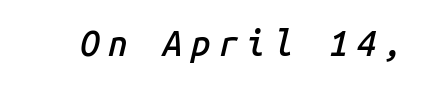
The image shows 35 px semibold type, italic (leaning right), monospaced; set unusually wide letter spacing (+0.23 em), not underlined; low stroke contrast and a medium x-height.
